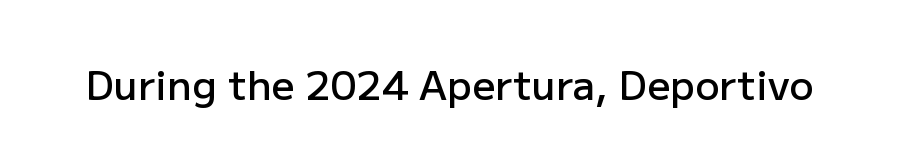
The rendering uses natural spacing where letterforms have individual widths. The area under the type is left untouched. Does the type have serifs? No, each stem ends abruptly. The specimen reads as upright at a glance. A somewhat darkened texture: the type is semibold rather than bold. You could call the tracking neutral — neither tight nor loose.
